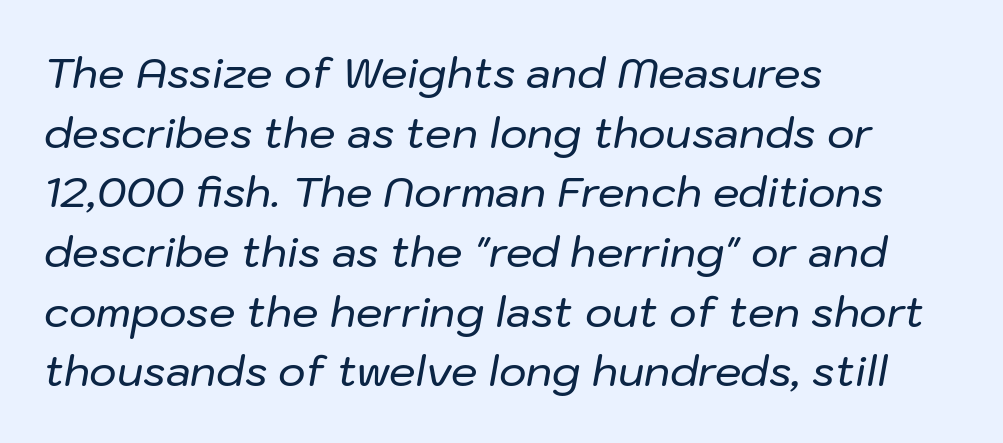
If you drew a ruler down the left edge, every line would touch it. The face used here is proportionally spaced, like ordinary book or web type. Glyph-to-glyph distance matches everyday printed text. The axis of the letterforms is tilted away from vertical. Rule under the text: the space is simply empty.
